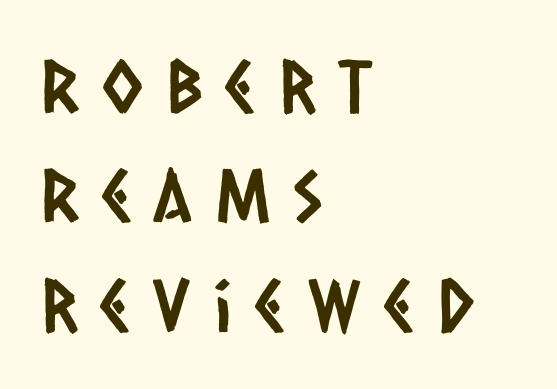
Looks like regular typesetting: each glyph gets only the width it needs. Check the space under the baseline: it is left empty. Normally led — the rows are evenly, conventionally spaced. Classification — sans serif.
